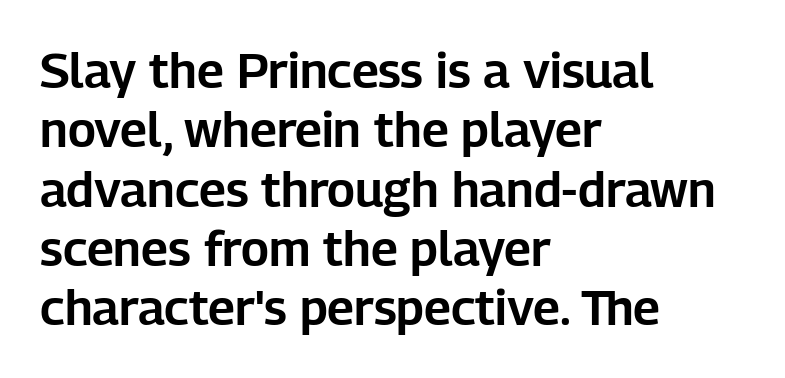
Q: Is the text italic (slanted)? A: No, it is upright.
Q: Is the typeface a serif or a sans-serif typeface? A: Sans-serif.
Q: Is the text underlined? A: No.
Q: How is the paragraph aligned? A: Left-aligned.
Q: Is the spacing between letters normal or unusually wide? A: Normal.
Q: Width (condensed, normal, or wide)? A: Normal.
Q: Stroke contrast? A: Low.
Q: x-height? A: Medium.
Q: Monospaced? A: No.
